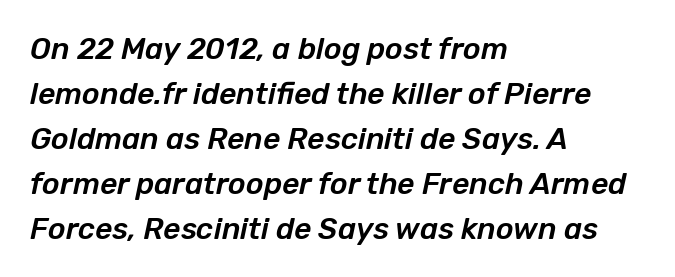
{"italic": "yes", "lean": "right", "slant_degrees": 12, "width": "normal", "stroke_contrast": "low", "x_height": "medium", "monospaced": "no", "underline": "no", "align": "left", "line_spacing": "normal", "line_spacing_ratio": 1.5, "letter_spacing": "normal", "letter_spacing_em": 0.0, "glyph_px": 30}
